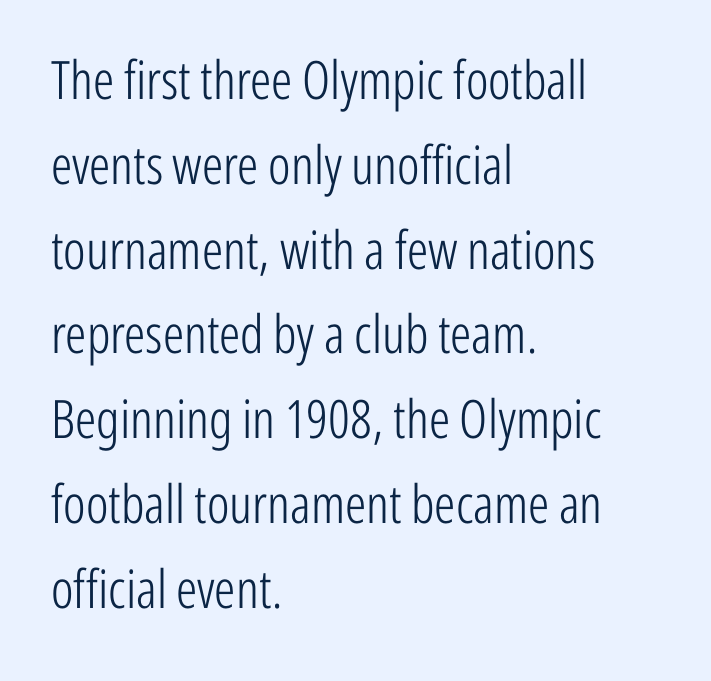
The image shows 53 px light, condensed sans-serif type, upright; set left-aligned, normal line spacing (1.6x), normal letter spacing, not underlined; low stroke contrast and a medium x-height.
